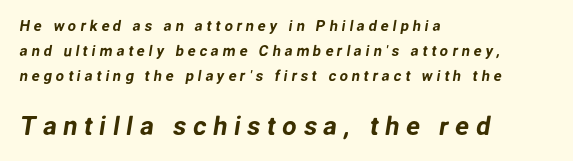
{"underline": "no", "align": "left", "line_spacing": "normal", "line_spacing_ratio": 1.67, "letter_spacing": "wide", "letter_spacing_em": 0.25, "larger_block": "second", "size_ratio": 1.73, "glyph_px": 26}
